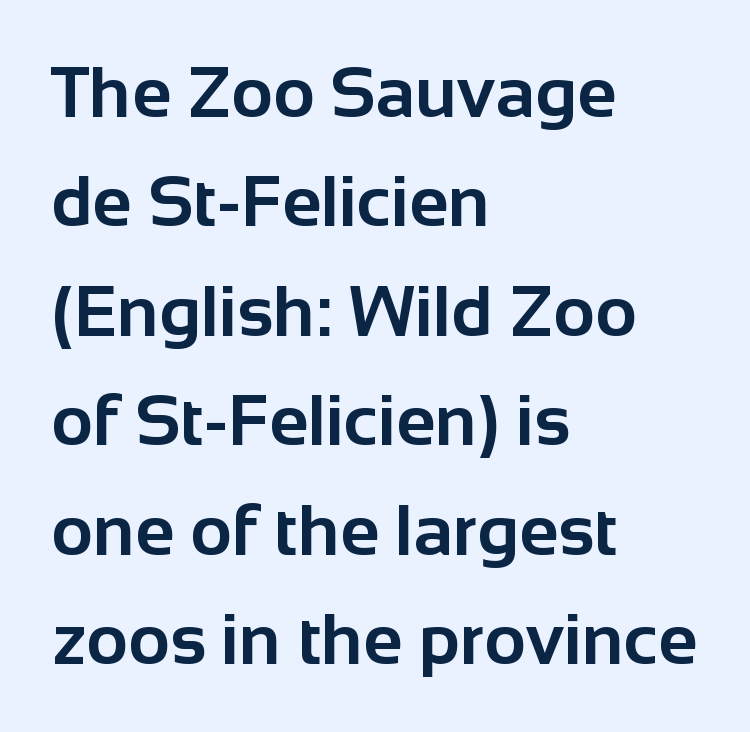
{"serif": "no", "italic": "no", "bold": "yes", "weight": "bold", "width": "normal", "stroke_contrast": "low", "x_height": "medium", "monospaced": "no", "underline": "no", "align": "left", "line_spacing": "normal", "line_spacing_ratio": 1.52, "letter_spacing": "normal", "letter_spacing_em": 0.0, "glyph_px": 72}
